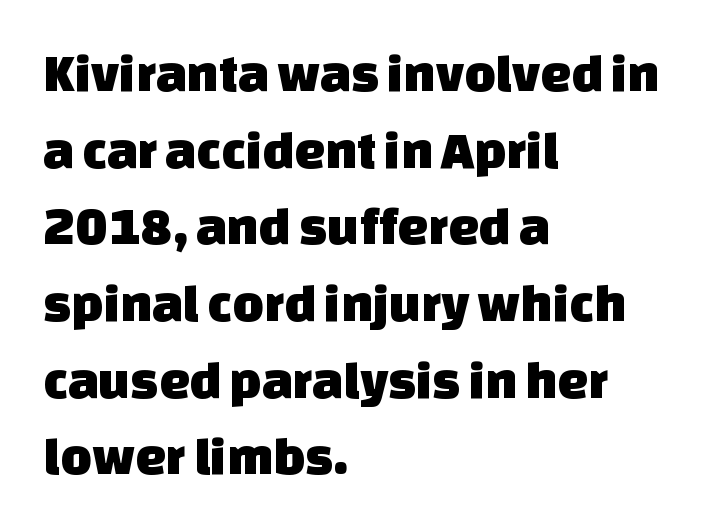
{"serif": "no", "width": "normal", "stroke_contrast": "low", "x_height": "large", "monospaced": "no", "underline": "no", "align": "left", "line_spacing": "normal", "line_spacing_ratio": 1.42, "letter_spacing": "normal", "letter_spacing_em": 0.0, "glyph_px": 54}
